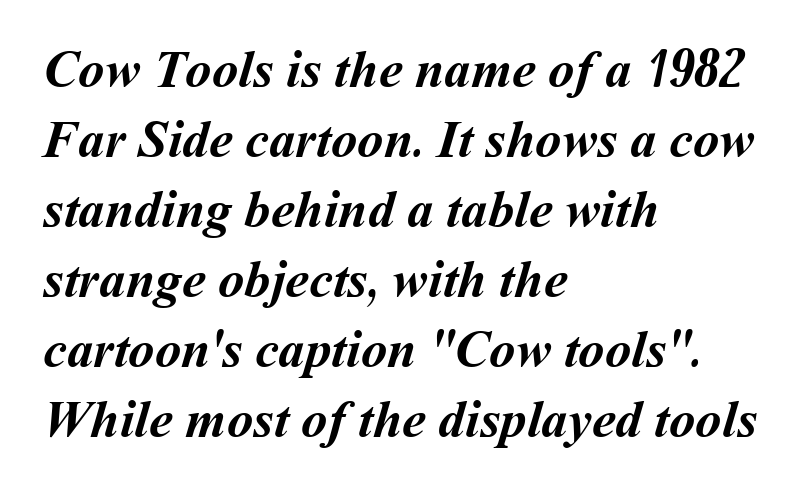
Q: Is the text bold? A: Yes.
Q: Is the text underlined? A: No.
Q: How is the paragraph aligned? A: Left-aligned.
Q: Is the spacing between letters normal or unusually wide? A: Normal.
Q: Is the spacing between lines tight, normal or loose? A: Normal.
Q: Width (condensed, normal, or wide)? A: Normal.
Q: Stroke contrast? A: Medium.
Q: x-height? A: Medium.
Q: Monospaced? A: No.
